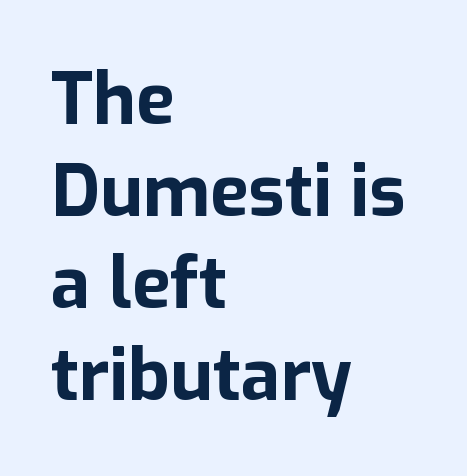
The image shows 72 px bold sans-serif type, upright; set left-aligned, normal line spacing (1.28x), normal letter spacing, not underlined; low stroke contrast and a medium x-height.
